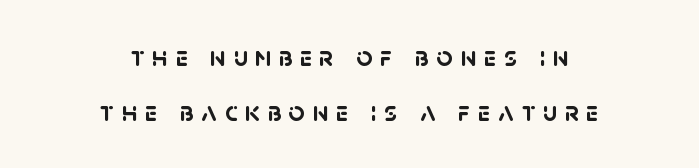
{"serif": "no", "bold": "yes", "weight": "semibold", "width": "normal", "stroke_contrast": "low", "x_height": "large", "monospaced": "no", "underline": "no", "align": "center", "line_spacing": "loose", "line_spacing_ratio": 1.96, "letter_spacing": "wide", "letter_spacing_em": 0.27, "glyph_px": 28}
